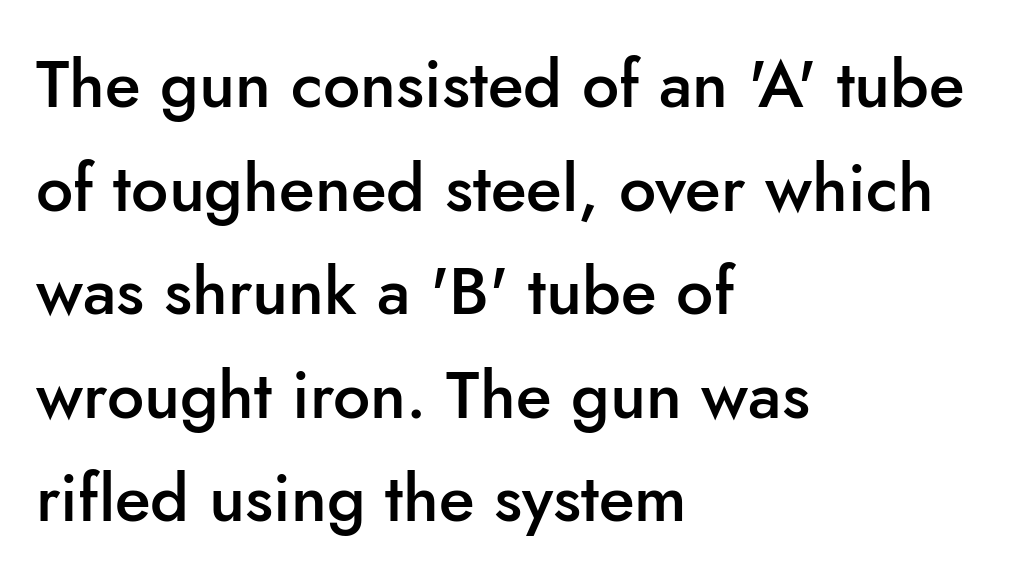
A typesetter would mark this as roman, not italic. You can tell from the bare stems that sans-serif type was used. Moderately thickened strokes mark this as semibold type. Leading: standard. If you drew a ruler down the left edge, every line would touch it. You could not count columns in this text — the font is proportionally spaced.
